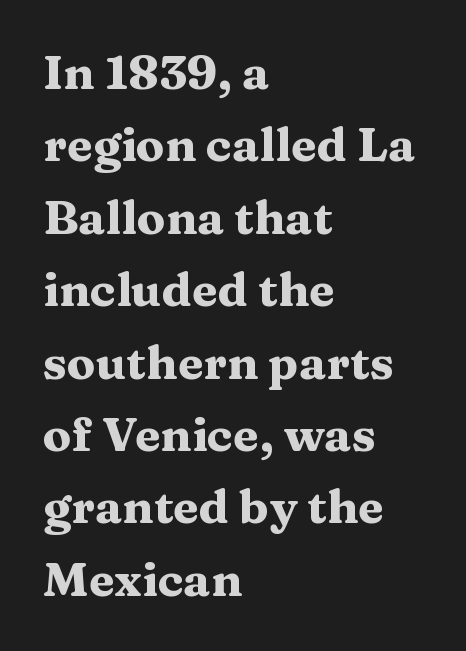
{"serif": "yes", "italic": "no", "bold": "yes", "weight": "heavy", "width": "wide", "stroke_contrast": "medium", "x_height": "medium", "monospaced": "no", "underline": "no", "align": "left", "line_spacing": "normal", "line_spacing_ratio": 1.54, "letter_spacing": "normal", "letter_spacing_em": 0.0, "glyph_px": 47}
